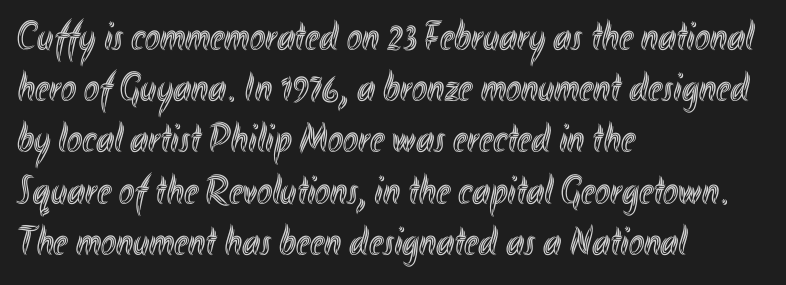
Rows of type keep a routine distance in the vertical direction. The specimen omits any rule beneath the text block's lines. Is the letter spacing exaggerated? No — it looks like the ordinary default. The rendering anchors every line to the left-hand side.
